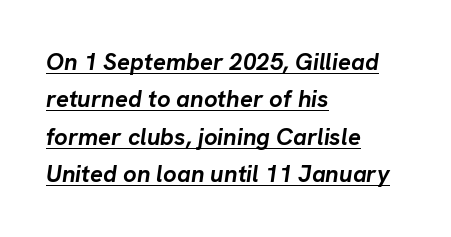
Left-aligned paragraph, ragged on the right. I'd describe the lettering as bold — thick and assertive. Does extra space separate the letters? No, they use regular spacing. Does the lettering tilt? It does — this is italic. This sample keeps an unexceptional amount of space between lines.
